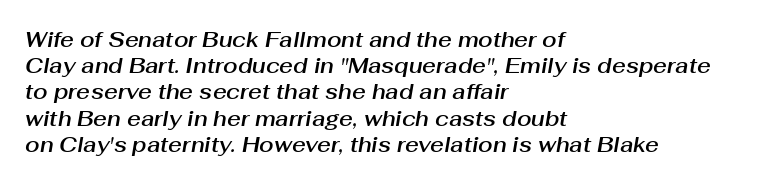
Q: Is the text italic (slanted)? A: Yes, it leans right by about 10 degrees.
Q: Is the text underlined? A: No.
Q: How is the paragraph aligned? A: Left-aligned.
Q: Is the spacing between letters normal or unusually wide? A: Normal.
Q: Is the spacing between lines tight, normal or loose? A: Normal.
